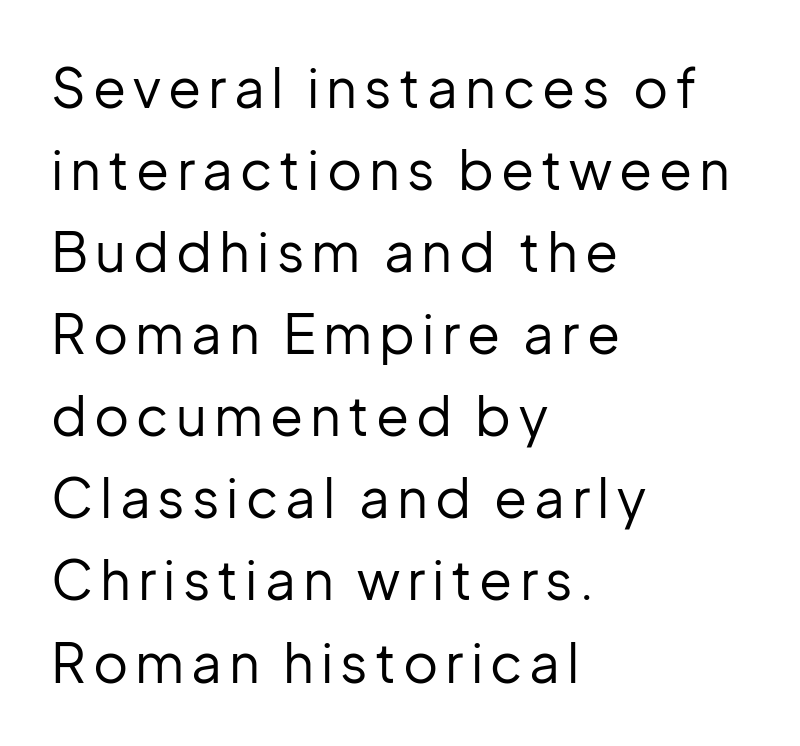
{"serif": "no", "italic": "no", "bold": "no", "weight": "regular", "width": "normal", "stroke_contrast": "low", "x_height": "medium", "monospaced": "no", "underline": "no", "align": "left", "line_spacing": "normal", "line_spacing_ratio": 1.52, "glyph_px": 54}
